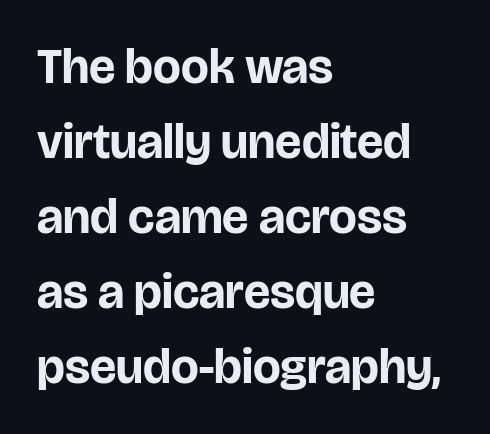
Q: Is the text bold? A: Yes.
Q: Is the text italic (slanted)? A: No, it is upright.
Q: Is the typeface a serif or a sans-serif typeface? A: Sans-serif.
Q: Is the text underlined? A: No.
Q: How is the paragraph aligned? A: Left-aligned.
Q: Is the spacing between letters normal or unusually wide? A: Normal.
Q: Is the spacing between lines tight, normal or loose? A: Normal.
Q: Width (condensed, normal, or wide)? A: Normal.
Q: Stroke contrast? A: Low.
Q: x-height? A: Large.
Q: Monospaced? A: No.
